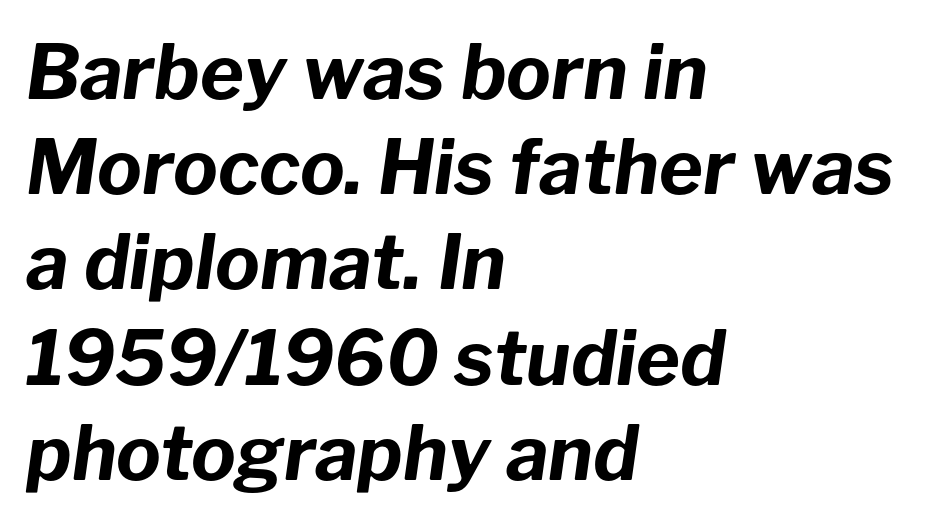
The image shows 75 px bold type, italic (leaning right); set left-aligned, normal line spacing (1.27x), normal letter spacing, not underlined; low stroke contrast and a medium x-height.
